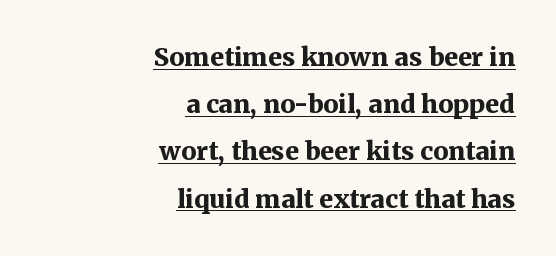
The image shows 25 px bold type, upright; set right-aligned, line spacing 1.89x, normal letter spacing, underlined.
